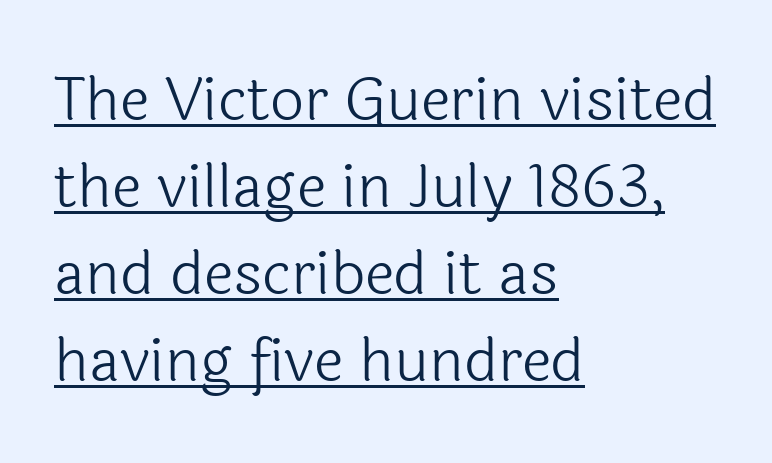
If you drew a ruler down the left edge, every line would touch it. Regarding serifs, this sample does without them. Is there an underline? Yes — a line sits under the letters. No italicization has been applied; the sample stays upright.
